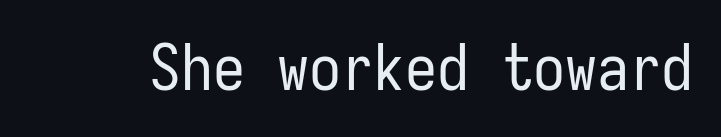
{"serif": "no", "italic": "no", "bold": "no", "weight": "regular", "width": "condensed", "stroke_contrast": "low", "x_height": "medium", "monospaced": "yes", "underline": "no", "letter_spacing": "normal", "letter_spacing_em": 0.0, "glyph_px": 64}
